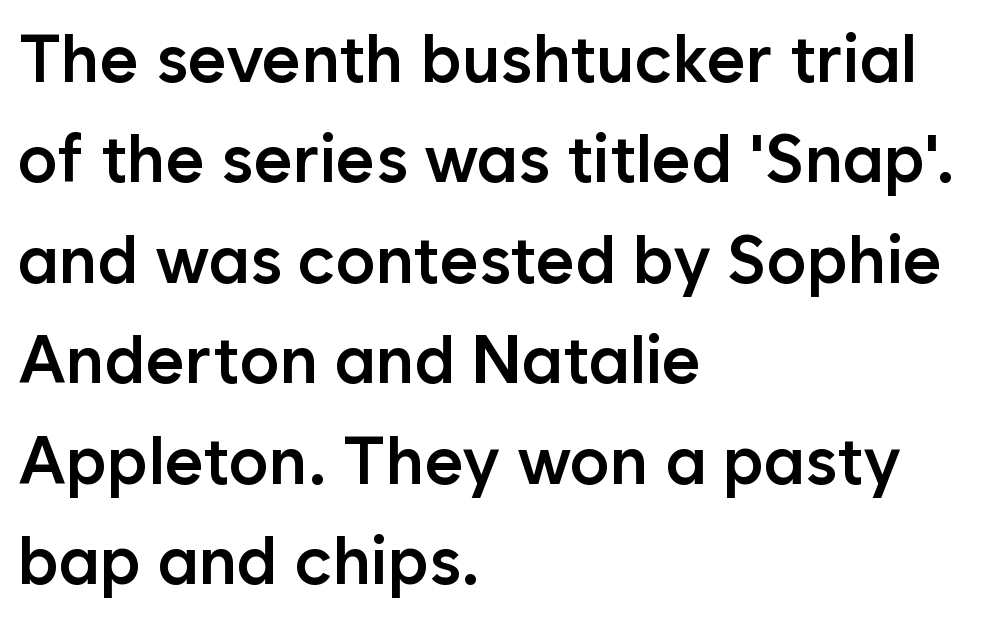
The image shows 67 px semibold sans-serif type, upright; set left-aligned, normal line spacing (1.5x), normal letter spacing, not underlined; low stroke contrast and a medium x-height.
